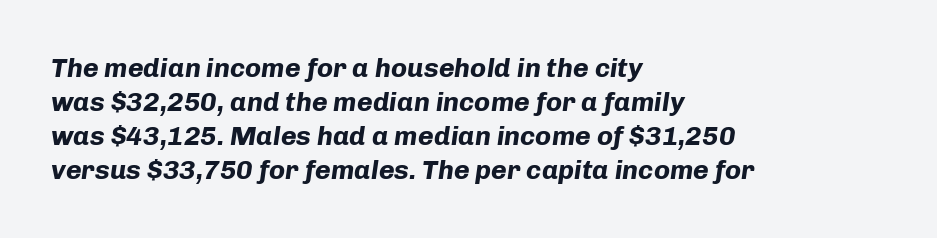
Horizontally, the lines are justified to the leading edge only. How heavy is the stroke? Heavy — this is a bold. Unmarked baselines from the first word to the last. How would I describe the line gaps? Plain and ordinary. This sample uses plain, unmodified letter spacing.
